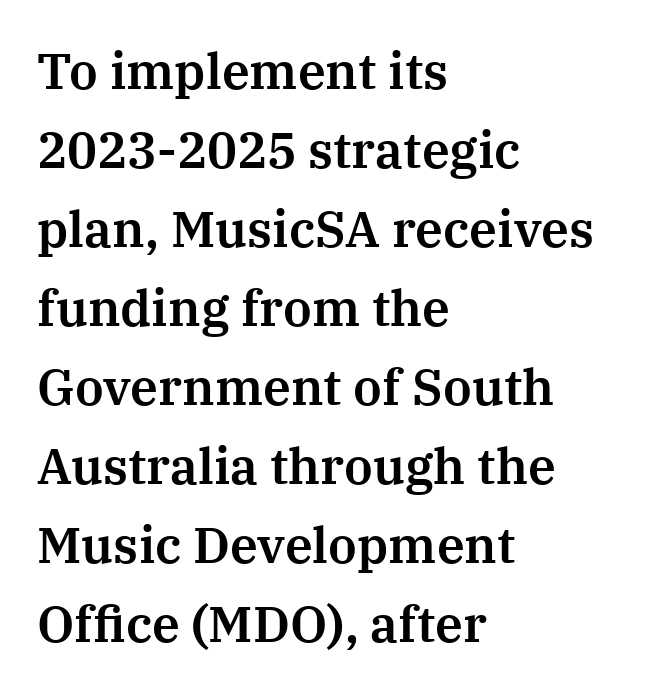
Q: Is the text italic (slanted)? A: No, it is upright.
Q: Is the typeface a serif or a sans-serif typeface? A: Serif.
Q: Is the text underlined? A: No.
Q: How is the paragraph aligned? A: Left-aligned.
Q: Is the spacing between letters normal or unusually wide? A: Normal.
Q: Is the spacing between lines tight, normal or loose? A: Normal.
Q: Width (condensed, normal, or wide)? A: Normal.
Q: Stroke contrast? A: Medium.
Q: x-height? A: Medium.
Q: Monospaced? A: No.
